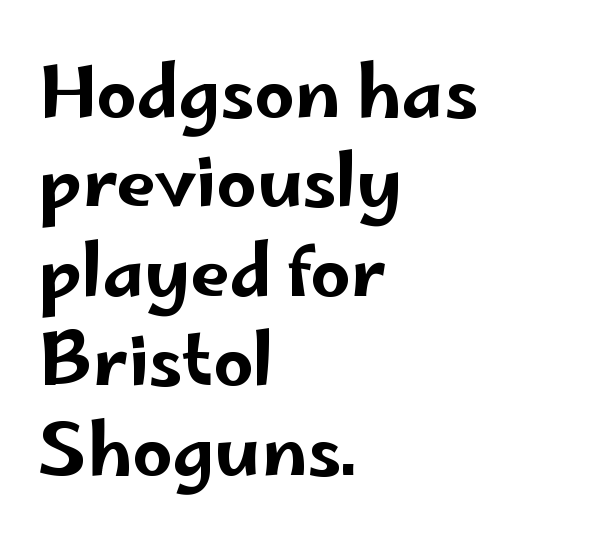
The image shows 71 px wide sans-serif type, upright; set left-aligned, normal line spacing (1.26x), normal letter spacing, not underlined; low stroke contrast and a small x-height.
